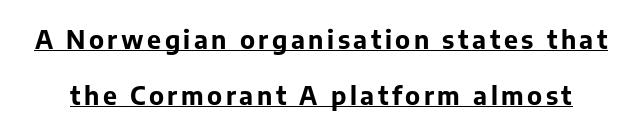
Posture: upright roman. Notice how a bar underscores the lettering throughout. Weight check: bold — yes, fully. Airy leading.
